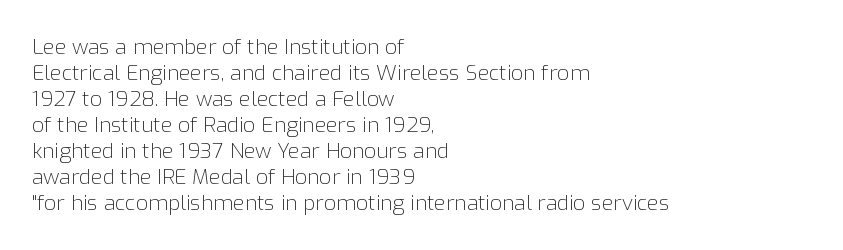
{"italic": "no", "bold": "no", "underline": "no", "align": "left", "line_spacing_ratio": 1.24, "letter_spacing": "normal", "letter_spacing_em": 0.0, "glyph_px": 21}
